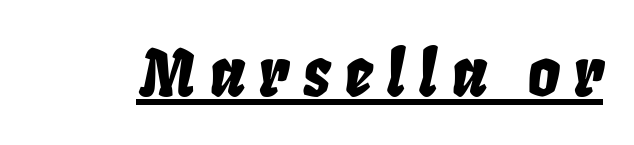
The image shows 64 px condensed type, italic (leaning right); set unusually wide letter spacing (+0.21 em), underlined; low stroke contrast and a large x-height.
